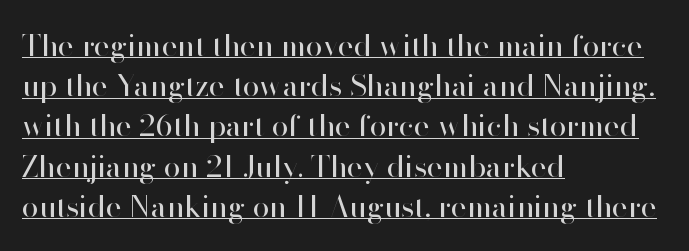
{"serif": "no", "italic": "no", "bold": "no", "weight": "regular", "width": "normal", "stroke_contrast": "high", "x_height": "small", "monospaced": "no", "underline": "yes", "align": "left", "line_spacing": "normal", "line_spacing_ratio": 1.34, "letter_spacing": "normal", "letter_spacing_em": 0.0, "glyph_px": 30}
